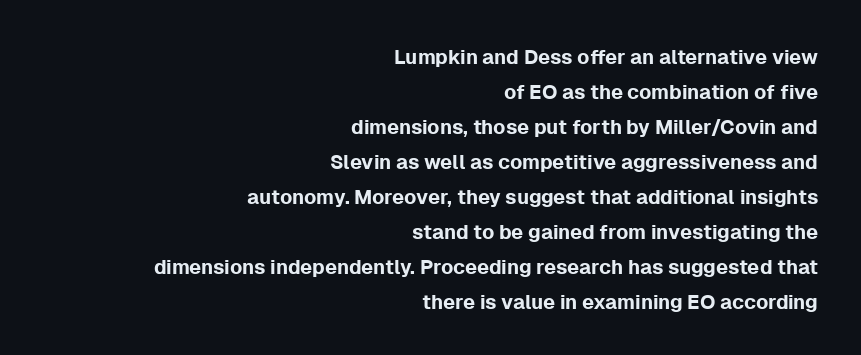
{"italic": "no", "underline": "no", "align": "right", "line_spacing_ratio": 1.75, "letter_spacing": "normal", "letter_spacing_em": 0.0, "glyph_px": 20}
